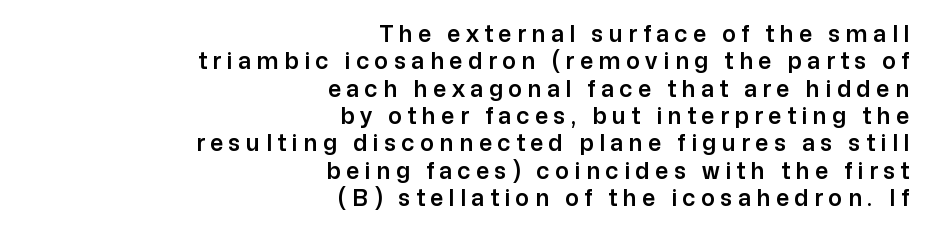
{"italic": "no", "underline": "no", "align": "right", "line_spacing_ratio": 1.19, "letter_spacing": "wide", "letter_spacing_em": 0.24, "glyph_px": 23}
